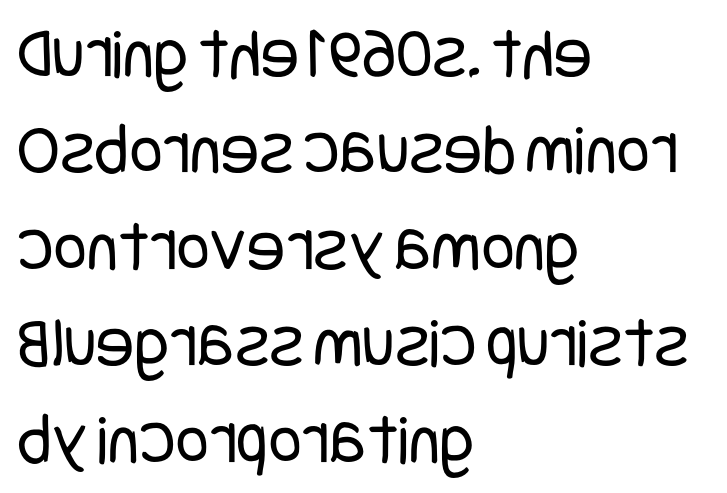
Q: Is the text bold? A: No.
Q: Is the text italic (slanted)? A: No, it is upright.
Q: Is the typeface a serif or a sans-serif typeface? A: Sans-serif.
Q: Is the text underlined? A: No.
Q: How is the paragraph aligned? A: Left-aligned.
Q: Is the spacing between letters normal or unusually wide? A: Normal.
Q: Is the spacing between lines tight, normal or loose? A: Normal.
Q: Width (condensed, normal, or wide)? A: Condensed.
Q: Stroke contrast? A: Low.
Q: x-height? A: Large.
